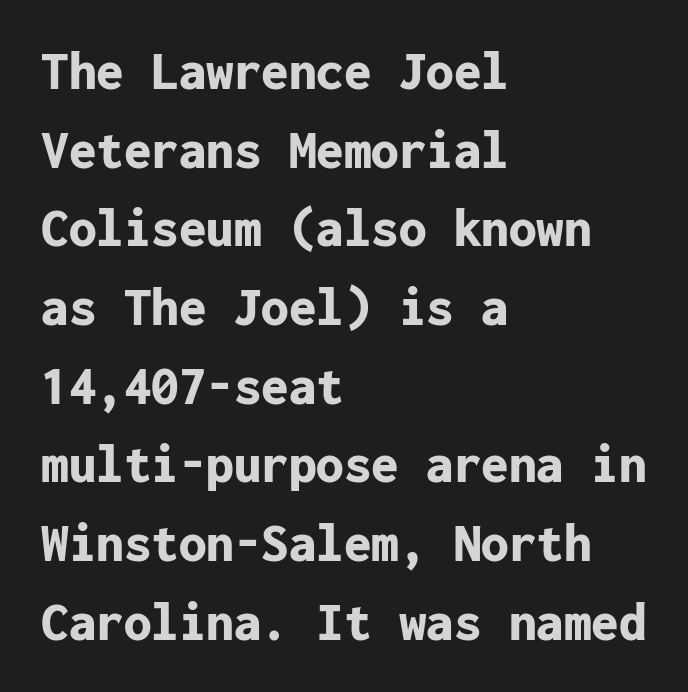
The image shows 55 px bold sans-serif type, upright, monospaced; set left-aligned, normal line spacing (1.43x), normal letter spacing, not underlined; low stroke contrast and a medium x-height.
